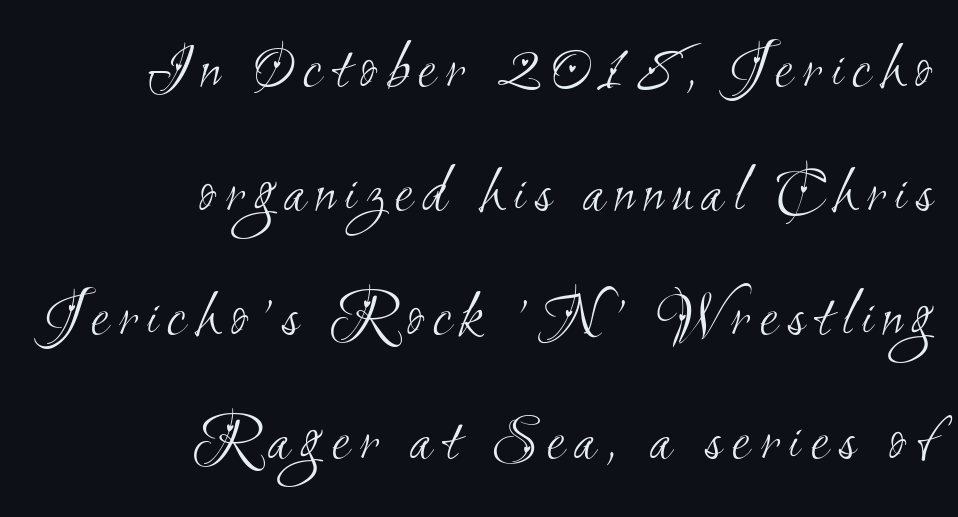
{"serif": "no", "bold": "no", "weight": "light", "width": "condensed", "stroke_contrast": "medium", "x_height": "small", "monospaced": "no", "underline": "no", "align": "right", "line_spacing_ratio": 1.85, "glyph_px": 67}
